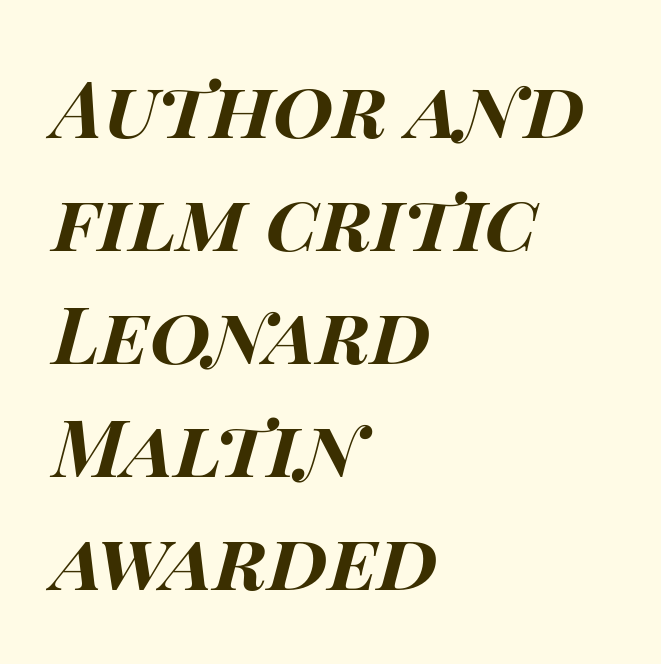
The image shows 78 px bold, wide type, italic (leaning right); set left-aligned, normal line spacing (1.45x), normal letter spacing, not underlined; high stroke contrast and a large x-height.
